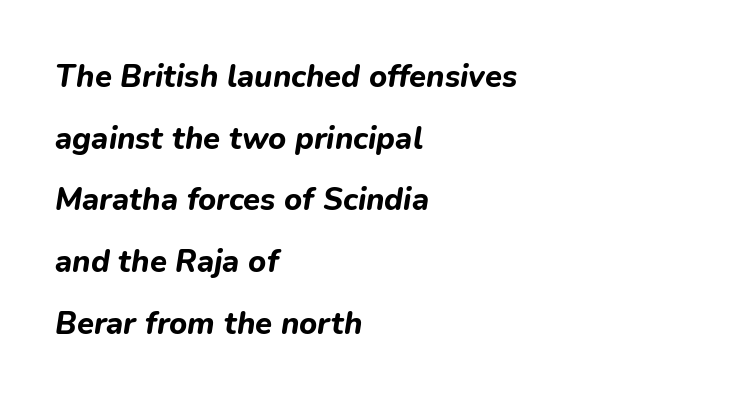
This rendering features lettering with no underline. Airy leading. A typesetter would call this proportional, since set widths differ per character. Typographic density is high because the face is bold.
